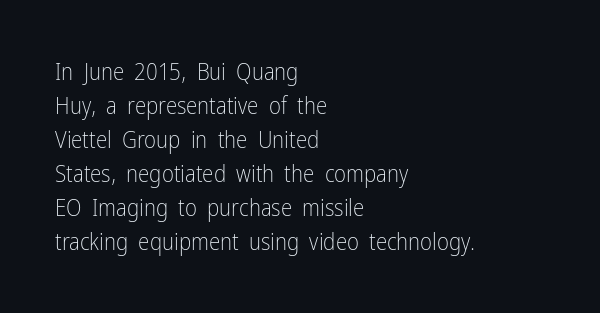
{"italic": "no", "bold": "no", "underline": "no", "align": "left", "line_spacing": "normal", "line_spacing_ratio": 1.48, "letter_spacing": "normal", "letter_spacing_em": 0.0, "glyph_px": 23}
